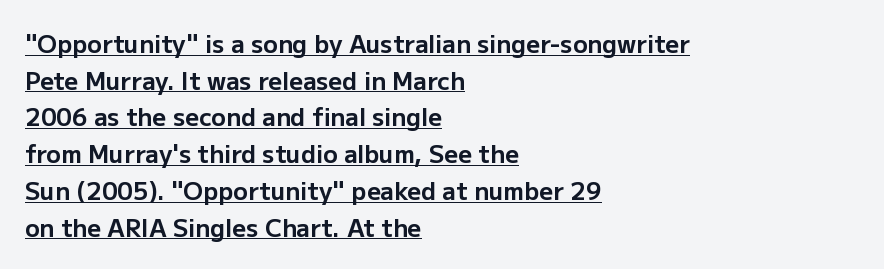
{"italic": "no", "bold": "yes", "underline": "yes", "align": "left", "line_spacing": "normal", "line_spacing_ratio": 1.53, "letter_spacing": "normal", "letter_spacing_em": 0.0, "glyph_px": 24}
